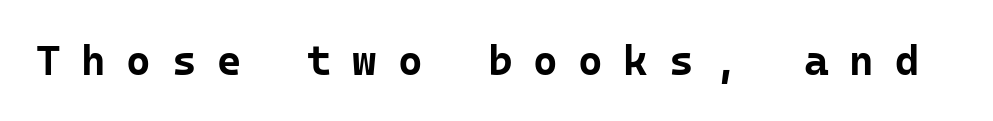
{"serif": "no", "italic": "no", "bold": "yes", "weight": "bold", "width": "normal", "stroke_contrast": "low", "x_height": "medium", "monospaced": "yes", "underline": "no", "letter_spacing": "wide", "letter_spacing_em": 0.49, "glyph_px": 42}
